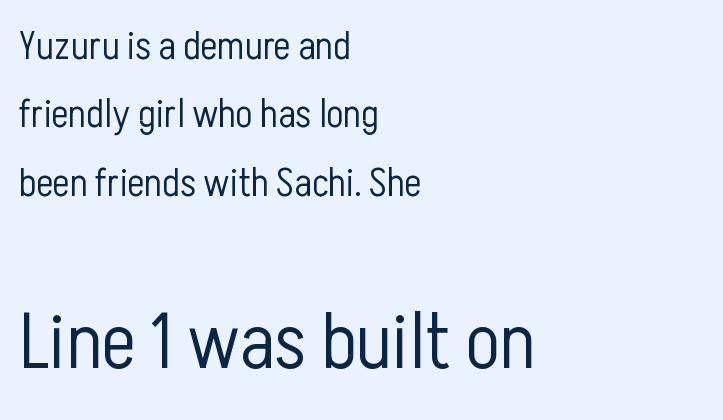
Short note: letters normally spaced. Small over large — that's the arrangement of the two blocks here. Look at the bottom of the vertical strokes: they stop flat, with no serifs. This is roman type, the default non-slanted kind. Reading down the block, your eye returns to a fixed left position each line. Character widths vary here, with narrow letters taking less room than wide ones.
